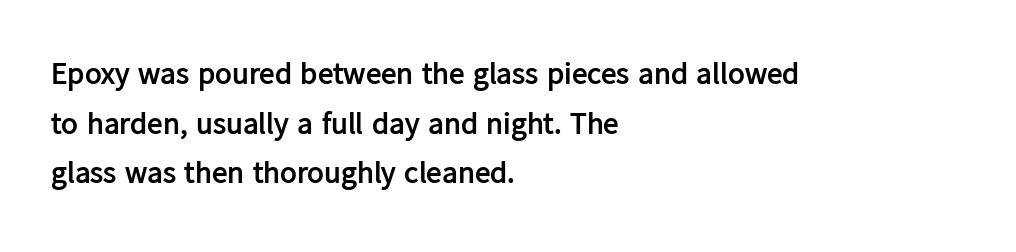
Q: Is the text bold? A: Yes.
Q: Is the text italic (slanted)? A: No, it is upright.
Q: Is the typeface a serif or a sans-serif typeface? A: Sans-serif.
Q: Is the text underlined? A: No.
Q: How is the paragraph aligned? A: Left-aligned.
Q: Is the spacing between letters normal or unusually wide? A: Normal.
Q: Is the spacing between lines tight, normal or loose? A: Normal.
Q: Width (condensed, normal, or wide)? A: Normal.
Q: Stroke contrast? A: Low.
Q: x-height? A: Medium.
Q: Monospaced? A: No.
